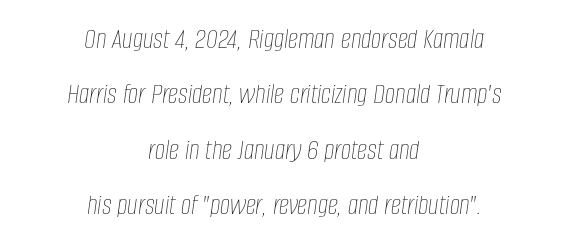
Q: Is the text bold? A: No.
Q: Is the text italic (slanted)? A: Yes, it leans right by about 8 degrees.
Q: Is the text underlined? A: No.
Q: How is the paragraph aligned? A: Centered.
Q: Is the spacing between letters normal or unusually wide? A: Normal.
Q: Is the spacing between lines tight, normal or loose? A: Loose.
Q: Width (condensed, normal, or wide)? A: Condensed.
Q: Stroke contrast? A: Low.
Q: x-height? A: Large.
Q: Monospaced? A: No.
